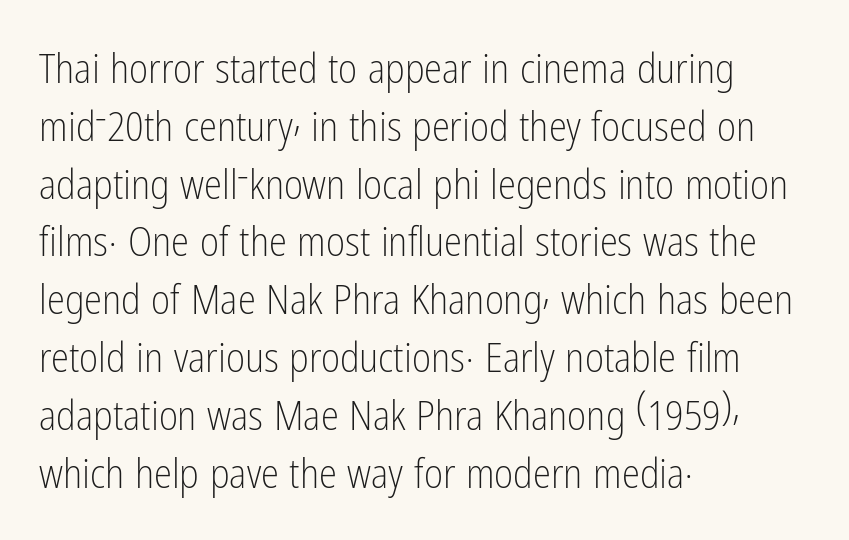
Q: Is the text bold? A: No.
Q: Is the text italic (slanted)? A: No, it is upright.
Q: Is the typeface a serif or a sans-serif typeface? A: Sans-serif.
Q: Is the text underlined? A: No.
Q: How is the paragraph aligned? A: Left-aligned.
Q: Is the spacing between letters normal or unusually wide? A: Normal.
Q: Is the spacing between lines tight, normal or loose? A: Normal.
Q: Width (condensed, normal, or wide)? A: Condensed.
Q: Stroke contrast? A: Low.
Q: x-height? A: Medium.
Q: Monospaced? A: No.
